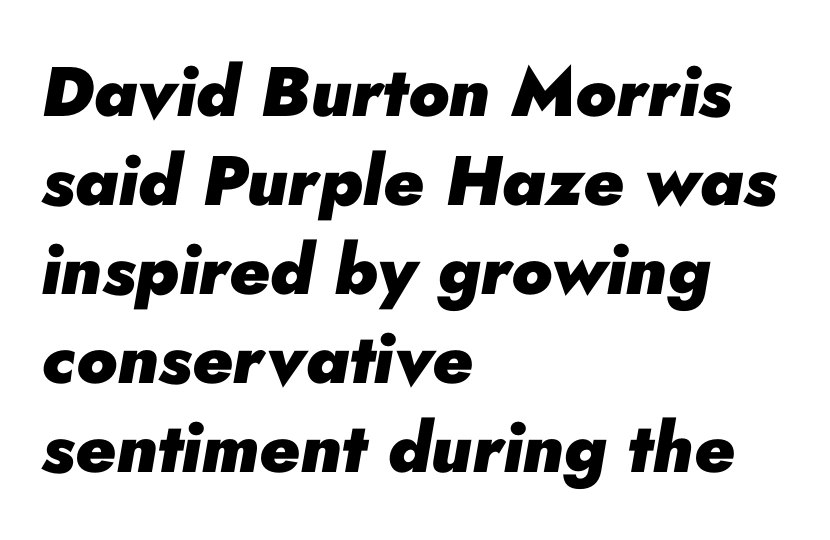
Weight: bold. A student would call this left alignment; a typographer would say flush left, rag right. Compared with typical paragraphs, the rows here are spaced about the same. A typesetter would mark this as italic. Rule under the text: the space is simply empty.
